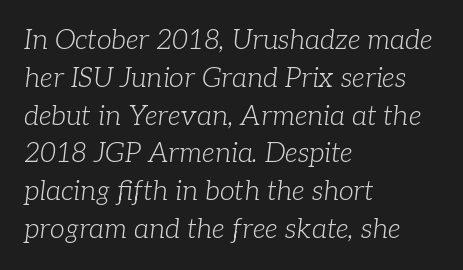
The image shows 27 px text type, italic (leaning right); set left-aligned, normal line spacing (1.4x), normal letter spacing, not underlined.
